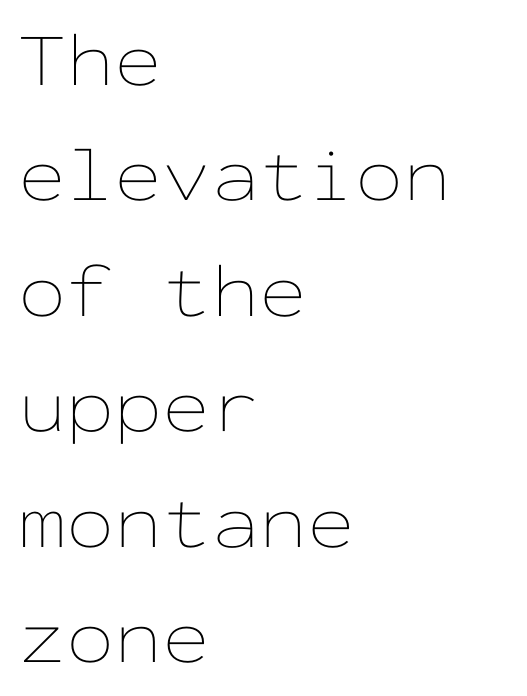
Letters rest on an invisible, unmarked baseline. The specimen reads as upright at a glance. The space between consecutive lines is moderate. The passage shown is typed in a monospace face where columns stay perfectly aligned. Horizontally, the lines are justified to the leading edge only.
